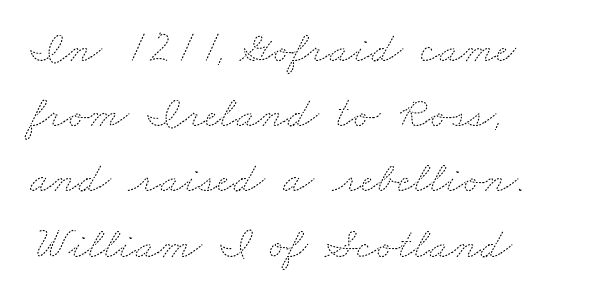
{"bold": "no", "weight": "thin", "width": "wide", "stroke_contrast": "medium", "x_height": "small", "monospaced": "no", "underline": "no", "align": "left", "line_spacing": "normal", "line_spacing_ratio": 1.45, "letter_spacing": "normal", "letter_spacing_em": 0.0, "glyph_px": 45}
